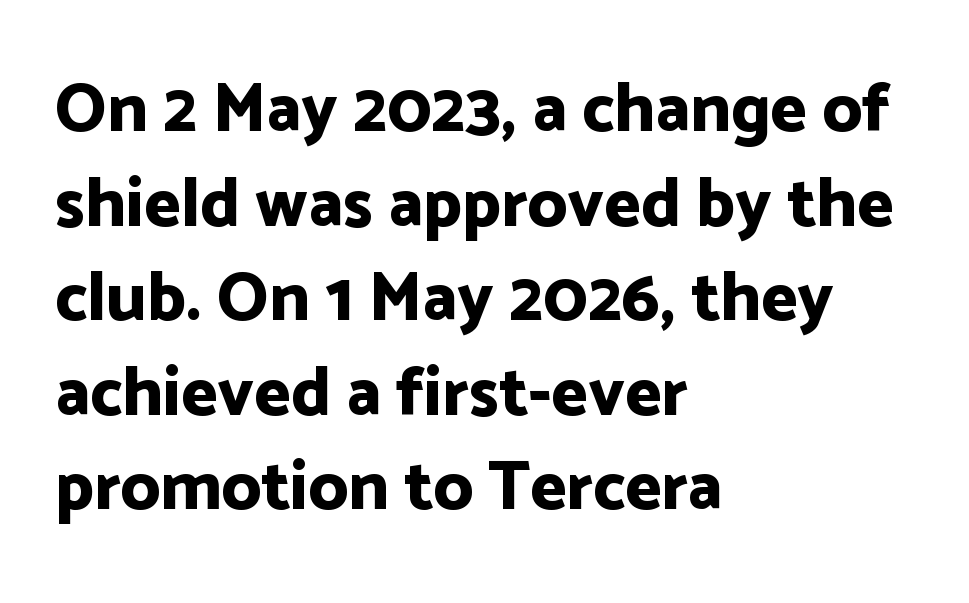
Q: Is the text bold? A: Yes.
Q: Is the text italic (slanted)? A: No, it is upright.
Q: Is the typeface a serif or a sans-serif typeface? A: Sans-serif.
Q: Is the text underlined? A: No.
Q: How is the paragraph aligned? A: Left-aligned.
Q: Is the spacing between letters normal or unusually wide? A: Normal.
Q: Is the spacing between lines tight, normal or loose? A: Normal.
Q: Width (condensed, normal, or wide)? A: Normal.
Q: Stroke contrast? A: Low.
Q: x-height? A: Medium.
Q: Monospaced? A: No.
